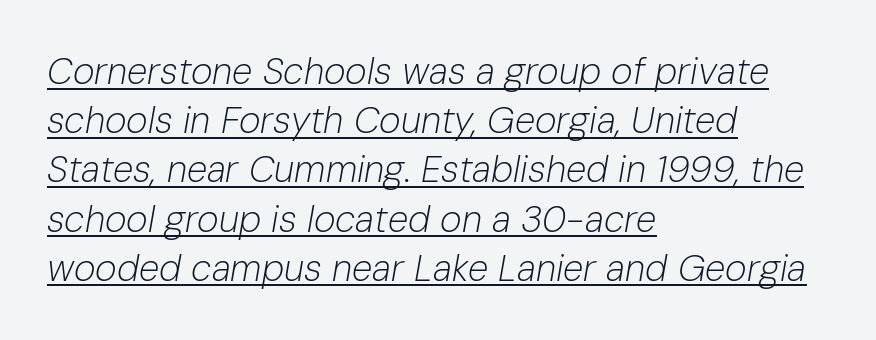
{"italic": "yes", "lean": "right", "slant_degrees": 10, "bold": "no", "weight": "light", "width": "normal", "stroke_contrast": "low", "x_height": "medium", "monospaced": "no", "underline": "yes", "align": "left", "line_spacing": "normal", "line_spacing_ratio": 1.33, "letter_spacing": "normal", "letter_spacing_em": 0.0, "glyph_px": 37}
